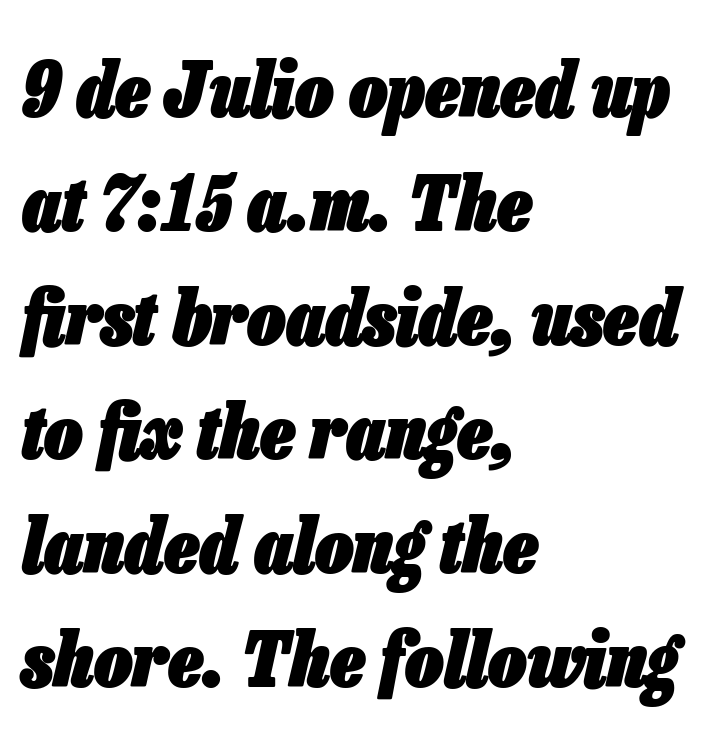
{"italic": "yes", "lean": "right", "slant_degrees": 13, "bold": "yes", "weight": "heavy", "width": "condensed", "stroke_contrast": "low", "x_height": "medium", "monospaced": "no", "underline": "no", "align": "left", "line_spacing": "normal", "line_spacing_ratio": 1.5, "letter_spacing": "normal", "letter_spacing_em": 0.0, "glyph_px": 76}
